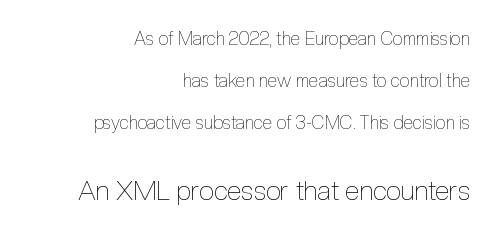
No word sits above an underline. Quick note: interline space is abundant. The rag falls on the left side of this text block. These two chunks differ in scale, with the bottom chunk taking the larger measure. Does extra space separate the letters? No, they use regular spacing.
